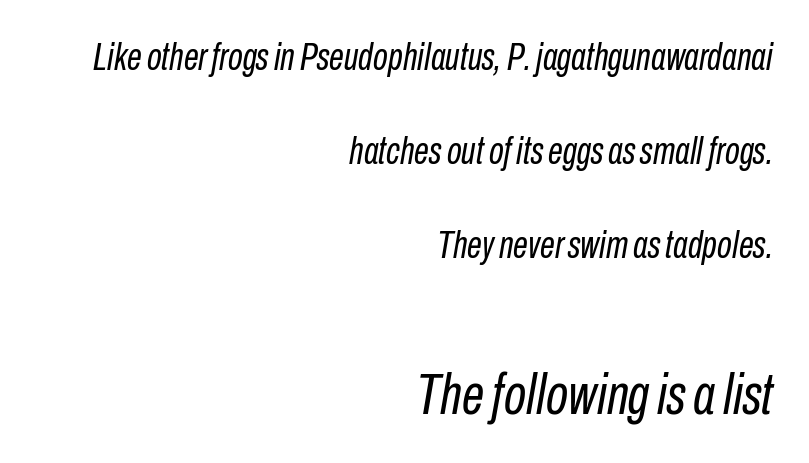
The passage shown is not bold in any degree. No word sits above an underline. These lines are rendered in a variable-pitch font. When letters slant like this, we call the style italic. Here the second block reads like a headline and the first like body copy.
